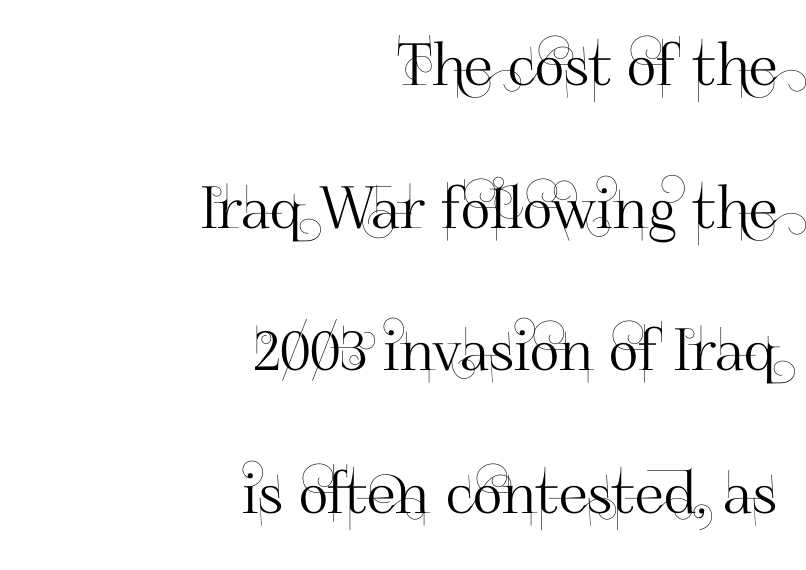
Q: Is the text italic (slanted)? A: No, it is upright.
Q: Is the typeface a serif or a sans-serif typeface? A: Sans-serif.
Q: Is the text underlined? A: No.
Q: How is the paragraph aligned? A: Right-aligned.
Q: Is the spacing between letters normal or unusually wide? A: Normal.
Q: Is the spacing between lines tight, normal or loose? A: Loose.
Q: Width (condensed, normal, or wide)? A: Normal.
Q: Stroke contrast? A: High.
Q: x-height? A: Small.
Q: Monospaced? A: No.
